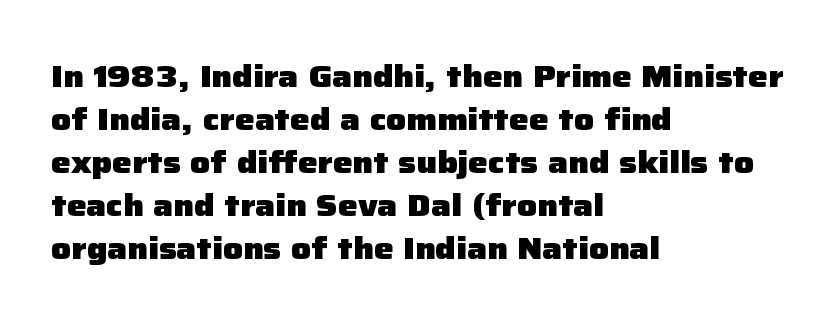
The type is set solid horizontally, with unmodified tracking. The paragraph shown leans on its left margin. This sample has the flowing, uneven cadence of proportional lettering. Heavy-handed strokes throughout: this text is bold. The area under the type is left untouched. Nope, no serifs anywhere on these letters.
